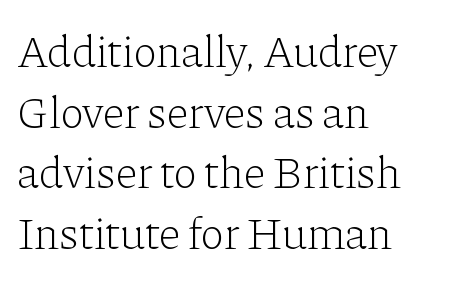
The image shows 45 px light serif type, upright; set left-aligned, normal line spacing (1.35x), normal letter spacing, not underlined; low stroke contrast and a medium x-height.
